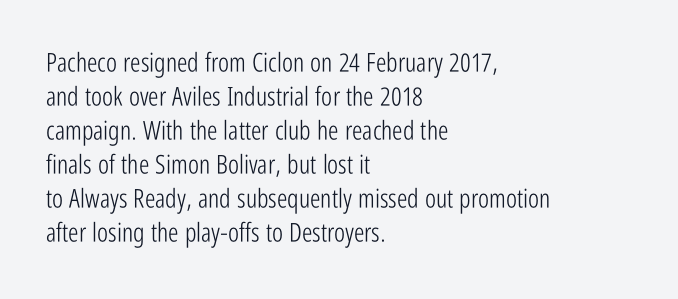
The image shows 26 px text type, upright; set left-aligned, normal line spacing (1.31x), normal letter spacing, not underlined.
